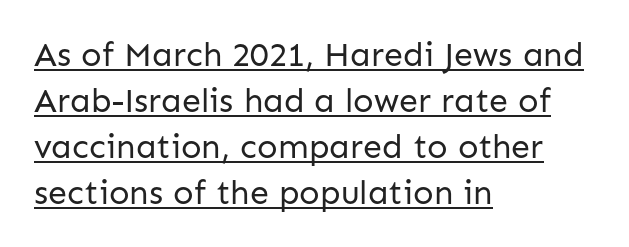
Q: Is the text bold? A: No.
Q: Is the text italic (slanted)? A: No, it is upright.
Q: Is the typeface a serif or a sans-serif typeface? A: Sans-serif.
Q: Is the text underlined? A: Yes.
Q: How is the paragraph aligned? A: Left-aligned.
Q: Is the spacing between letters normal or unusually wide? A: Normal.
Q: Is the spacing between lines tight, normal or loose? A: Normal.
Q: Width (condensed, normal, or wide)? A: Normal.
Q: Stroke contrast? A: Low.
Q: x-height? A: Medium.
Q: Monospaced? A: No.
